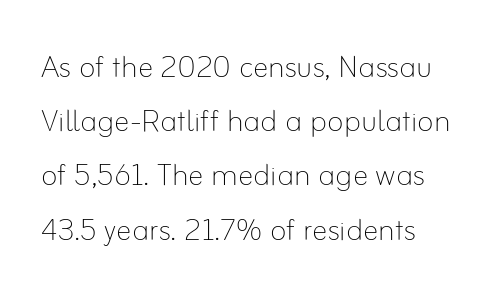
{"italic": "no", "bold": "no", "weight": "thin", "width": "normal", "stroke_contrast": "low", "x_height": "small", "monospaced": "no", "underline": "no", "align": "left", "line_spacing": "normal", "line_spacing_ratio": 1.39, "letter_spacing": "normal", "letter_spacing_em": 0.0, "glyph_px": 39}
